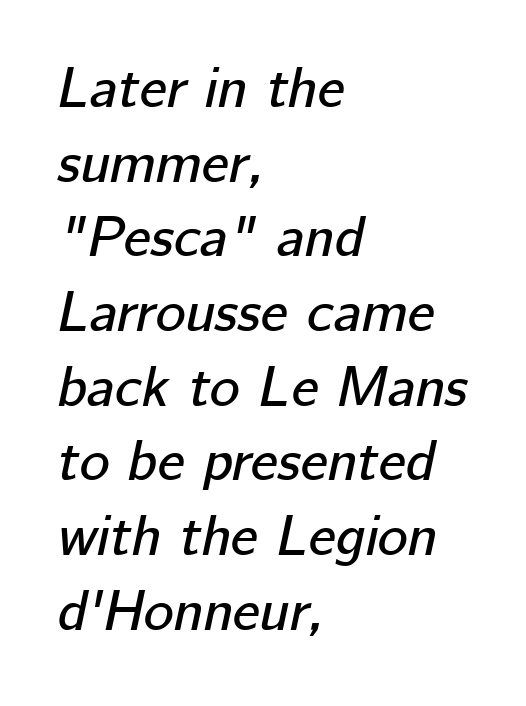
Beneath every word, the page is bare. Glyph-to-glyph distance matches everyday printed text. The letters advance in unequal steps, a hallmark of proportional type. The whole block is typeset with a tilt. A normal amount of white space separates one row of letters from the next. The paragraph shown leans on its left margin.
